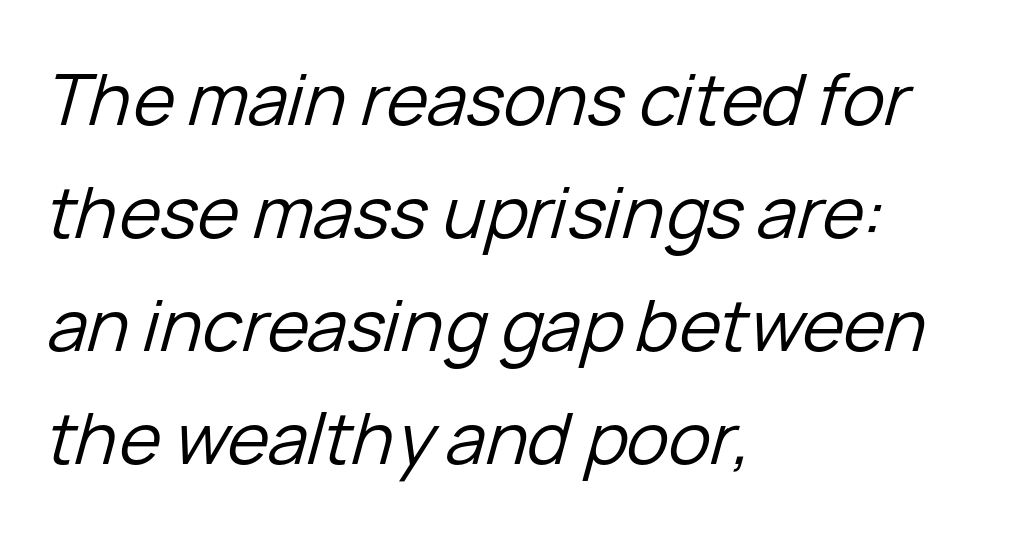
Is the block centered? No — it sits flush against the left margin. The space directly below the letters is spotless. Each new line begins a customary step beneath the previous one. The whole block is typeset with a tilt. These lines keep a tight, regular rhythm from letter to letter. No heavy texture on the line: the type isn't bold.
